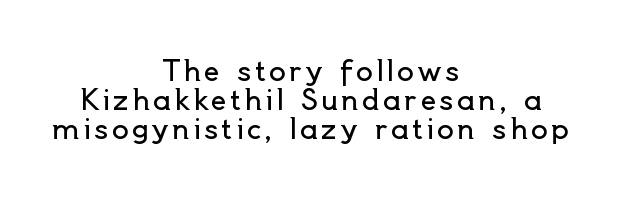
{"serif": "no", "italic": "no", "bold": "no", "weight": "regular", "width": "normal", "x_height": "small", "monospaced": "no", "underline": "no", "align": "center", "line_spacing": "tight", "line_spacing_ratio": 1.04, "glyph_px": 28}
